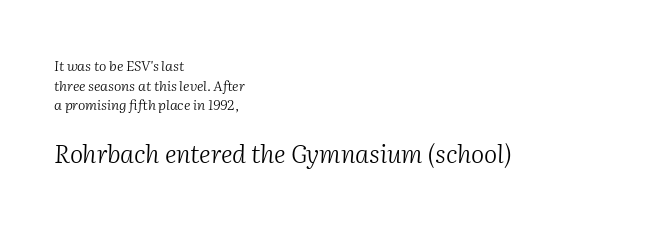
Q: Is the text bold? A: No.
Q: Is the text italic (slanted)? A: Yes, it leans right by about 2 degrees.
Q: Is the text underlined? A: No.
Q: How is the paragraph aligned? A: Left-aligned.
Q: Is the spacing between letters normal or unusually wide? A: Normal.
Q: Is the spacing between lines tight, normal or loose? A: Normal.
Q: Which block of text is set in a larger size, the first (top) or the second (bottom)? A: The second (bottom) one.
